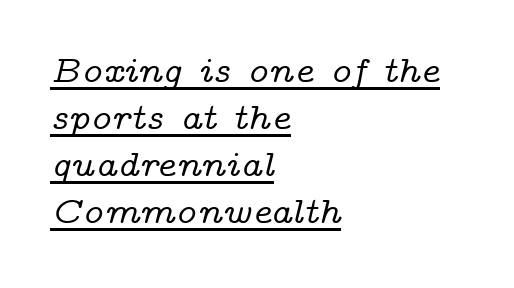
Horizontal bands of white between lines are of average thickness. The designer went with a serif here, giving each stem small feet. Reading down the block, your eye returns to a fixed left position each line. Italic? Definitely — the glyphs are oblique. This sample uses plain, unmodified letter spacing. The passage shown is typed in a proportional face where columns would drift.
